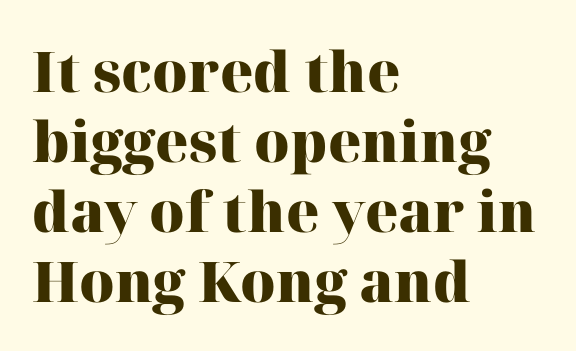
Q: Is the text bold? A: Yes.
Q: Is the text italic (slanted)? A: No, it is upright.
Q: Is the typeface a serif or a sans-serif typeface? A: Serif.
Q: Is the text underlined? A: No.
Q: How is the paragraph aligned? A: Left-aligned.
Q: Is the spacing between letters normal or unusually wide? A: Normal.
Q: Is the spacing between lines tight, normal or loose? A: Normal.
Q: Width (condensed, normal, or wide)? A: Normal.
Q: Stroke contrast? A: High.
Q: x-height? A: Medium.
Q: Monospaced? A: No.
